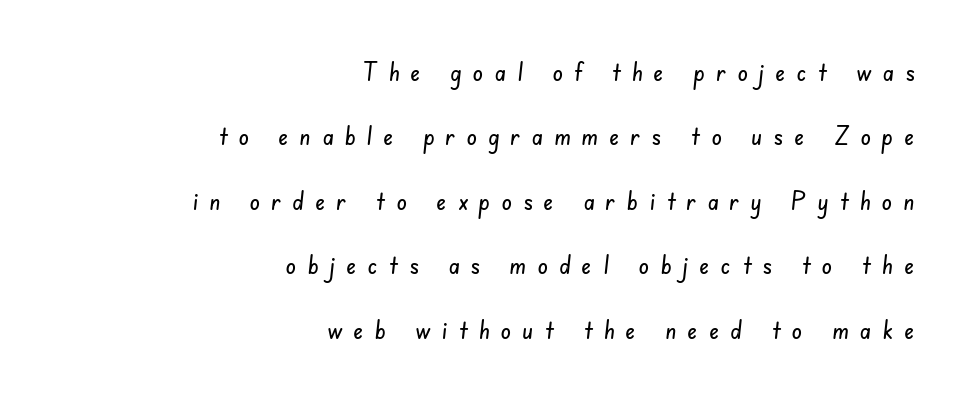
{"underline": "no", "align": "right", "line_spacing": "loose", "line_spacing_ratio": 2.48, "letter_spacing": "wide", "letter_spacing_em": 0.43, "glyph_px": 26}
